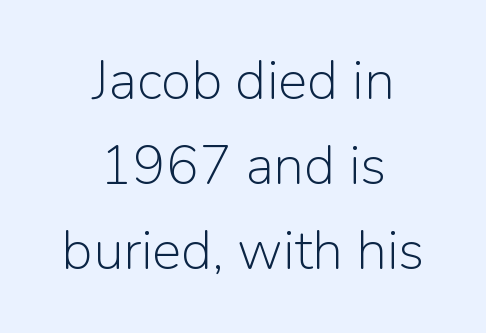
{"serif": "no", "italic": "no", "bold": "no", "weight": "light", "width": "normal", "stroke_contrast": "low", "x_height": "medium", "monospaced": "no", "underline": "no", "align": "center", "line_spacing": "normal", "line_spacing_ratio": 1.55, "letter_spacing": "normal", "letter_spacing_em": 0.0, "glyph_px": 55}
